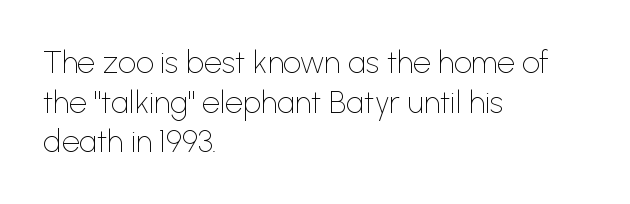
Layout note: lines flush left. The letters look calm and open, with moderate or lighter stems. Tall strokes in this sample are plumb rather than angled. The passage shown stacks its lines at a standard gap.
